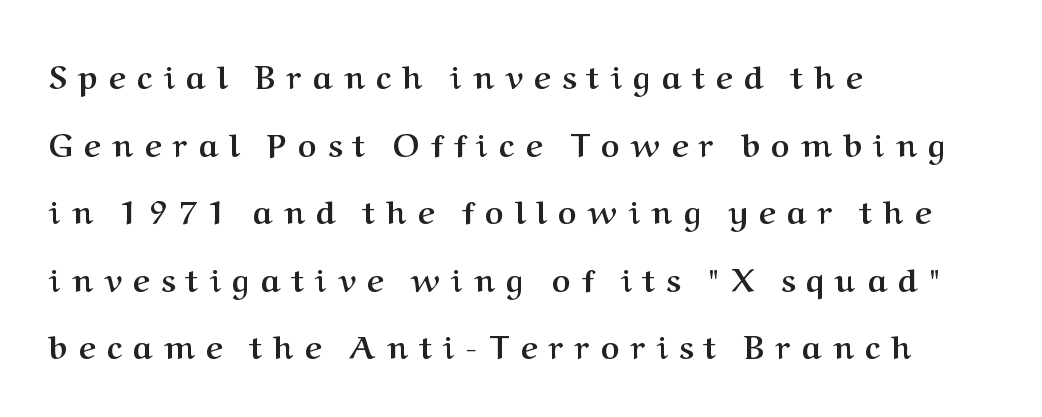
{"serif": "yes", "italic": "no", "bold": "yes", "weight": "semibold", "width": "normal", "stroke_contrast": "medium", "x_height": "medium", "monospaced": "no", "underline": "no", "align": "left", "line_spacing": "loose", "line_spacing_ratio": 2.11, "letter_spacing": "wide", "letter_spacing_em": 0.36, "glyph_px": 32}
